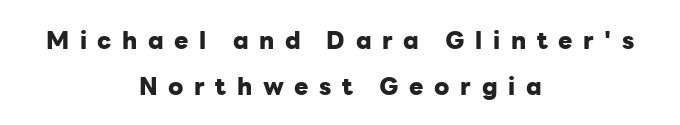
Q: Is the text bold? A: Yes.
Q: Is the text italic (slanted)? A: No, it is upright.
Q: Is the text underlined? A: No.
Q: How is the paragraph aligned? A: Centered.
Q: Is the spacing between letters normal or unusually wide? A: Unusually wide.
Q: Is the spacing between lines tight, normal or loose? A: Loose.
